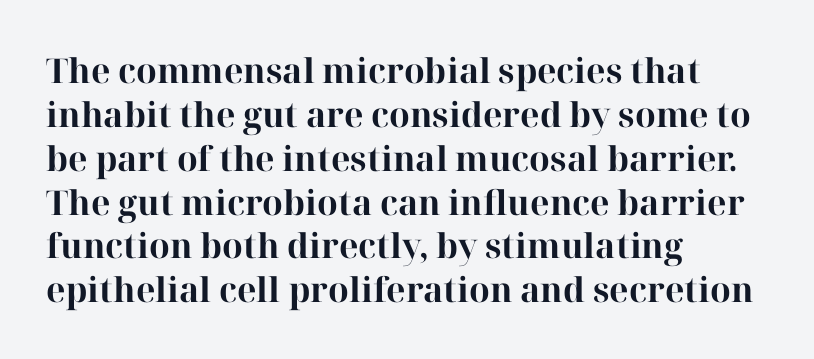
{"serif": "yes", "italic": "no", "bold": "yes", "weight": "bold", "width": "normal", "stroke_contrast": "high", "x_height": "medium", "monospaced": "no", "underline": "no", "align": "left", "line_spacing": "normal", "line_spacing_ratio": 1.29, "letter_spacing": "normal", "letter_spacing_em": 0.0, "glyph_px": 34}
